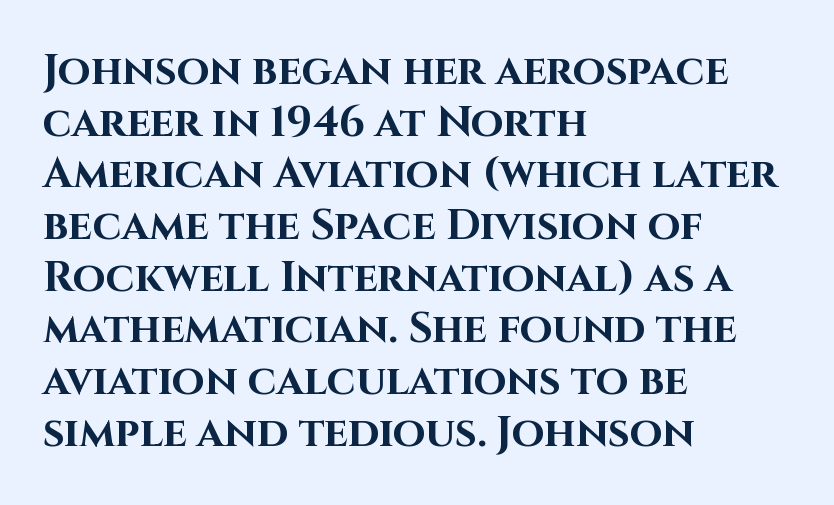
The image shows 42 px bold sans-serif type, upright; set left-aligned, line spacing 1.23x, normal letter spacing, not underlined; high stroke contrast and a large x-height.
